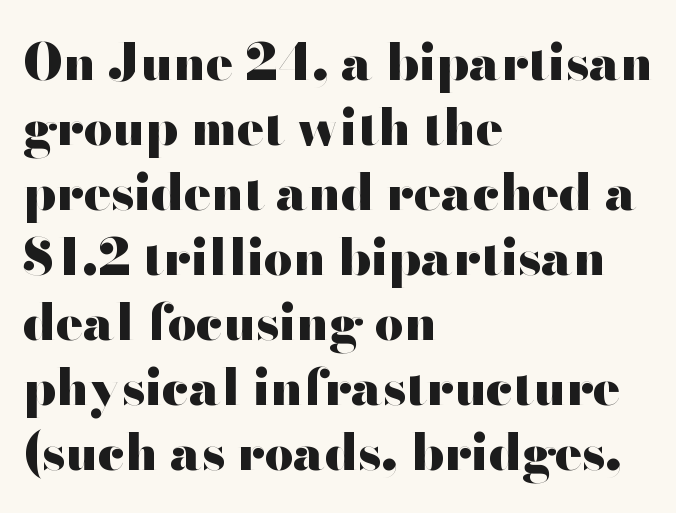
{"serif": "no", "italic": "no", "bold": "yes", "weight": "heavy", "width": "wide", "stroke_contrast": "high", "x_height": "small", "monospaced": "no", "underline": "no", "align": "left", "line_spacing": "normal", "line_spacing_ratio": 1.3, "letter_spacing": "normal", "letter_spacing_em": 0.0, "glyph_px": 50}
